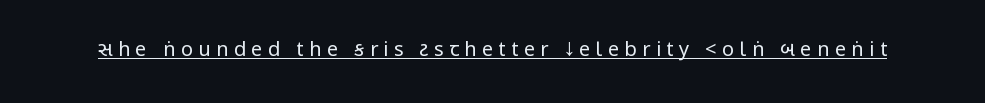
The image shows 20 px text type, upright; set unusually wide letter spacing (+0.27 em), underlined.
